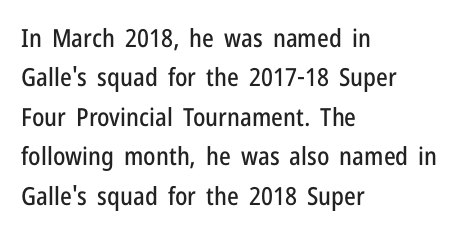
The image shows 25 px text type, upright; set left-aligned, normal line spacing (1.58x), normal letter spacing, not underlined.
